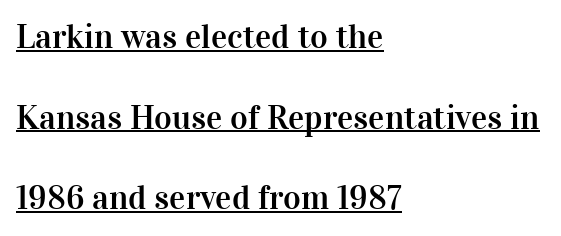
Q: Is the text italic (slanted)? A: No, it is upright.
Q: Is the typeface a serif or a sans-serif typeface? A: Serif.
Q: Is the text underlined? A: Yes.
Q: How is the paragraph aligned? A: Left-aligned.
Q: Is the spacing between letters normal or unusually wide? A: Normal.
Q: Is the spacing between lines tight, normal or loose? A: Loose.
Q: Width (condensed, normal, or wide)? A: Normal.
Q: Stroke contrast? A: High.
Q: x-height? A: Medium.
Q: Monospaced? A: No.
